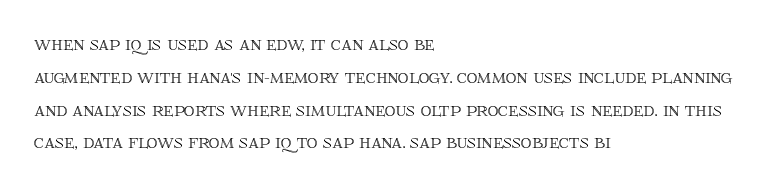
The image shows 21 px text type, upright; set left-aligned, normal line spacing (1.56x), normal letter spacing, not underlined.
